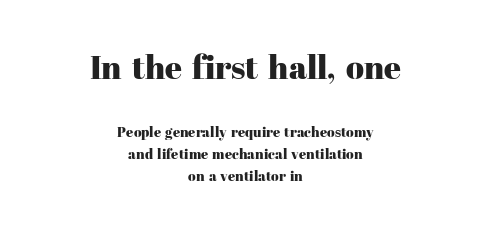
The image shows 33 px serif type, upright; set centered, normal line spacing (1.58x), normal letter spacing, not underlined; the first (top) block is 2.36x larger; high stroke contrast and a medium x-height.
